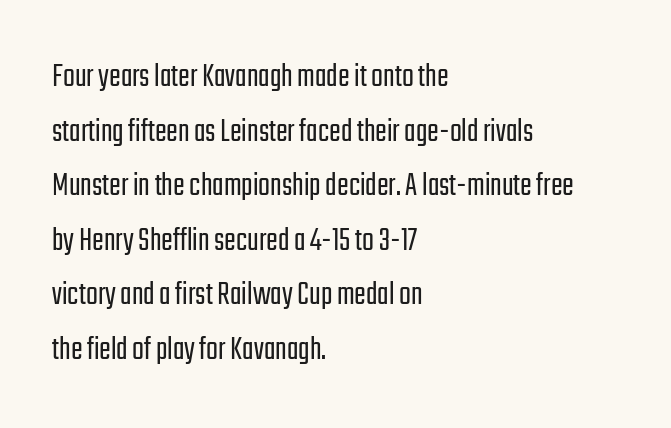
The image shows 35 px light, condensed sans-serif type, upright; set left-aligned, normal line spacing (1.56x), normal letter spacing, not underlined; low stroke contrast and a medium x-height.
